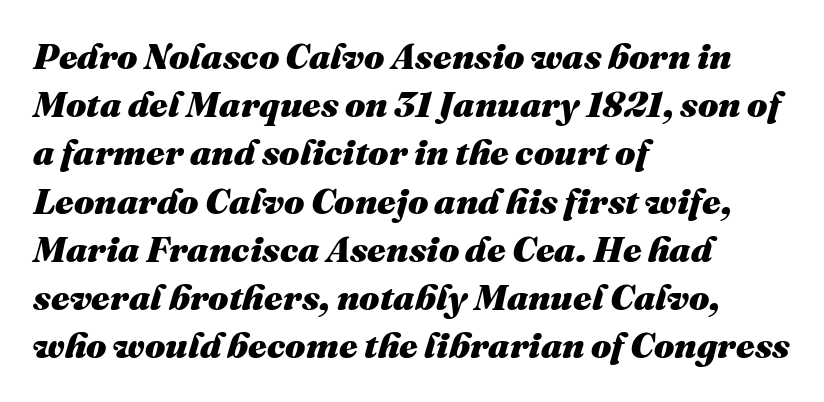
{"italic": "yes", "lean": "right", "slant_degrees": 16, "bold": "yes", "weight": "heavy", "width": "normal", "stroke_contrast": "medium", "x_height": "medium", "monospaced": "no", "underline": "no", "align": "left", "line_spacing": "normal", "line_spacing_ratio": 1.34, "letter_spacing": "normal", "letter_spacing_em": 0.0, "glyph_px": 36}
